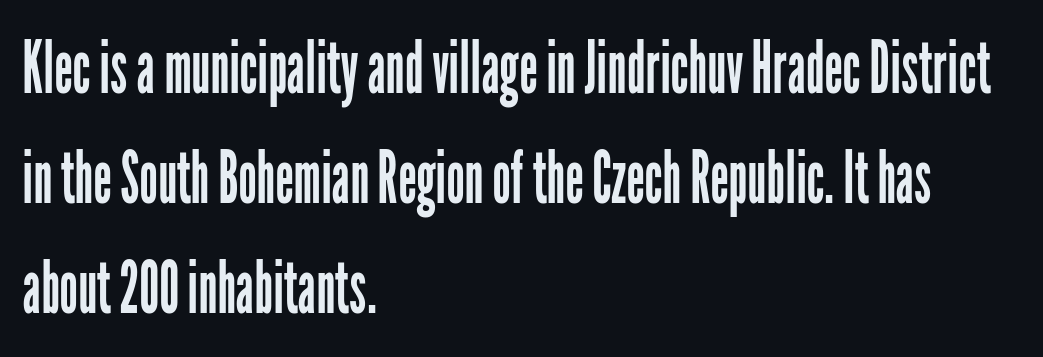
Q: Is the text bold? A: No.
Q: Is the text italic (slanted)? A: No, it is upright.
Q: Is the typeface a serif or a sans-serif typeface? A: Sans-serif.
Q: Is the text underlined? A: No.
Q: How is the paragraph aligned? A: Left-aligned.
Q: Is the spacing between letters normal or unusually wide? A: Normal.
Q: Is the spacing between lines tight, normal or loose? A: Normal.
Q: Width (condensed, normal, or wide)? A: Condensed.
Q: Stroke contrast? A: Low.
Q: x-height? A: Medium.
Q: Monospaced? A: No.
